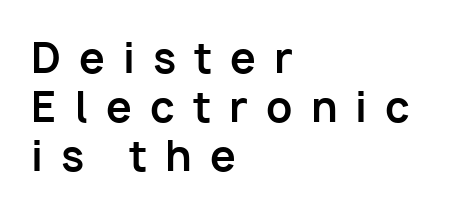
Q: Is the text bold? A: Yes.
Q: Is the text italic (slanted)? A: No, it is upright.
Q: Is the typeface a serif or a sans-serif typeface? A: Sans-serif.
Q: Is the text underlined? A: No.
Q: How is the paragraph aligned? A: Left-aligned.
Q: Is the spacing between letters normal or unusually wide? A: Unusually wide.
Q: Width (condensed, normal, or wide)? A: Normal.
Q: Stroke contrast? A: Low.
Q: x-height? A: Medium.
Q: Monospaced? A: No.
